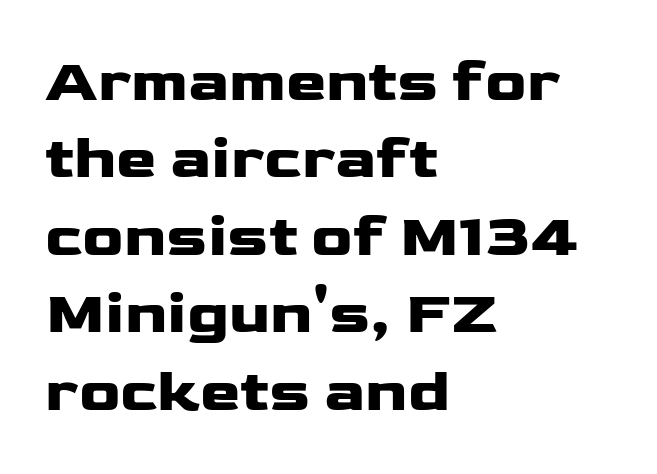
Q: Is the text bold? A: Yes.
Q: Is the text italic (slanted)? A: No, it is upright.
Q: Is the typeface a serif or a sans-serif typeface? A: Sans-serif.
Q: Is the text underlined? A: No.
Q: How is the paragraph aligned? A: Left-aligned.
Q: Is the spacing between letters normal or unusually wide? A: Normal.
Q: Is the spacing between lines tight, normal or loose? A: Normal.
Q: Width (condensed, normal, or wide)? A: Wide.
Q: Stroke contrast? A: Low.
Q: x-height? A: Medium.
Q: Monospaced? A: No.
